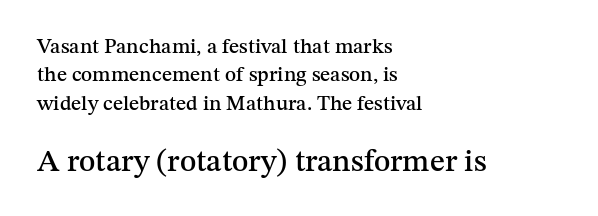
The image shows 31 px serif type, upright; set left-aligned, normal line spacing (1.35x), normal letter spacing, not underlined; the second (bottom) block is 1.48x larger; medium stroke contrast and a medium x-height.
